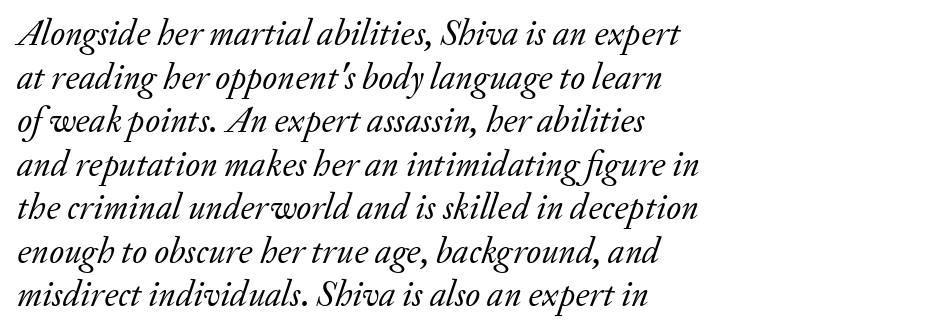
{"serif": "yes", "italic": "yes", "lean": "right", "slant_degrees": 20, "bold": "no", "weight": "regular", "width": "normal", "stroke_contrast": "low", "x_height": "small", "monospaced": "no", "underline": "no", "align": "left", "line_spacing_ratio": 1.21, "letter_spacing": "normal", "letter_spacing_em": 0.0, "glyph_px": 36}
